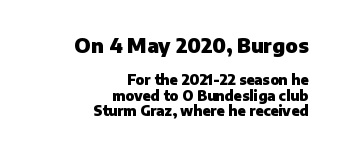
These lines stack with their right ends in a neat column. Nobody touched the tracking dial on this one. Strokes here are thick enough to call this a true bold. Scale decreases going downward across the two blocks. The typography opts for an upright posture over an oblique one.
